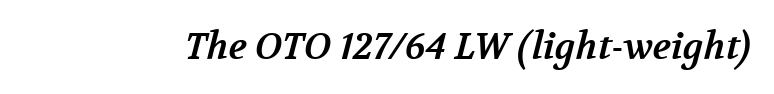
Compared with an ordinary text face, these strokes are far heavier — a full bold. The words here are not underlined. Examine the stroke ends and you'll spot serifs. What stands out about the letter spacing? Nothing — it is the standard amount.
